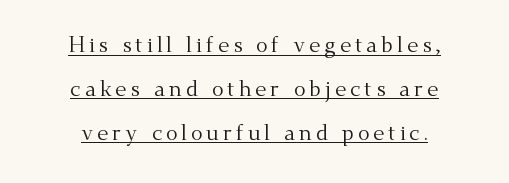
The image shows 22 px text type, upright; set centered, loose line spacing (1.99x), underlined.
